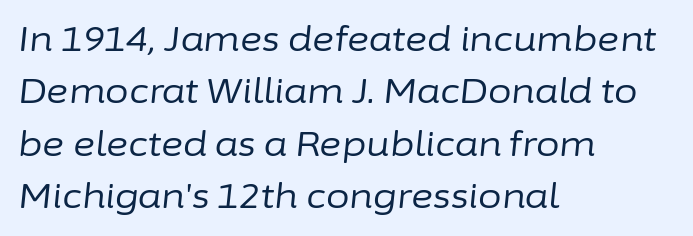
Q: Is the text bold? A: No.
Q: Is the text italic (slanted)? A: Yes, it leans right by about 6 degrees.
Q: Is the text underlined? A: No.
Q: How is the paragraph aligned? A: Left-aligned.
Q: Is the spacing between letters normal or unusually wide? A: Normal.
Q: Is the spacing between lines tight, normal or loose? A: Normal.
Q: Width (condensed, normal, or wide)? A: Normal.
Q: Stroke contrast? A: Low.
Q: x-height? A: Medium.
Q: Monospaced? A: No.
